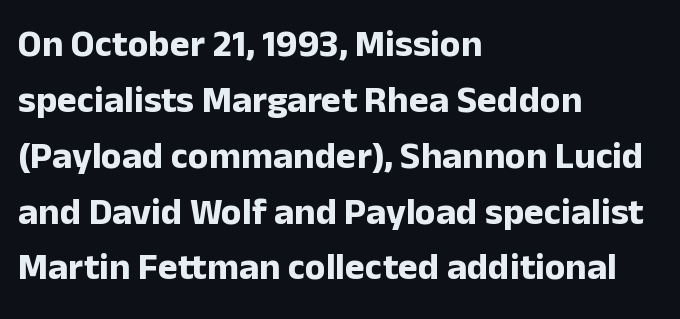
The image shows 38 px bold sans-serif type, upright; set left-aligned, normal line spacing (1.47x), normal letter spacing, not underlined; low stroke contrast and a medium x-height.
